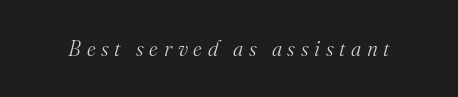
The image shows 21 px text type, italic (leaning right); set unusually wide letter spacing (+0.27 em), not underlined.
